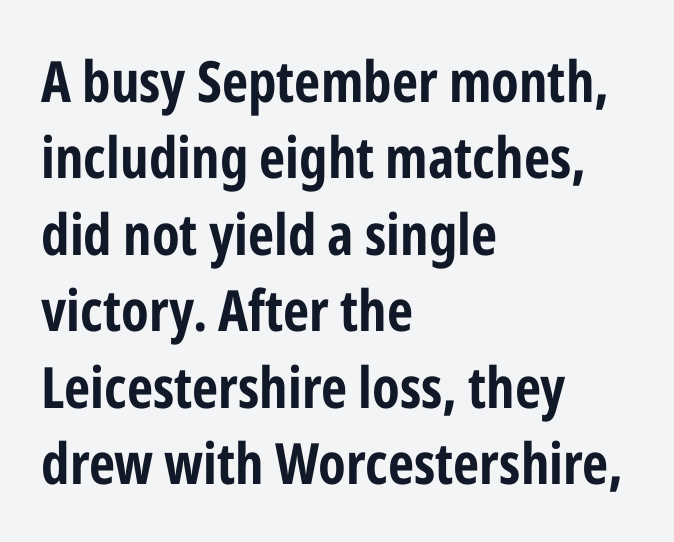
The image shows 57 px bold, condensed sans-serif type, upright; set left-aligned, normal line spacing (1.34x), normal letter spacing, not underlined; low stroke contrast and a medium x-height.
